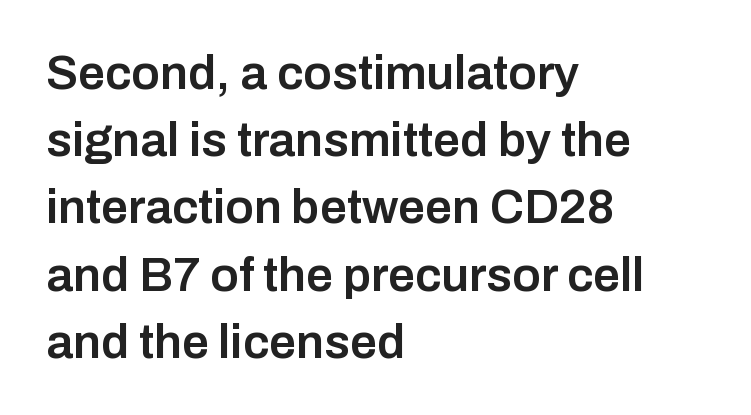
If you measured baseline to baseline, you'd find a middling distance. The type is set solid horizontally, with unmodified tracking. In terms of posture, this sample is upright. This sample has the flowing, uneven cadence of proportional lettering.
